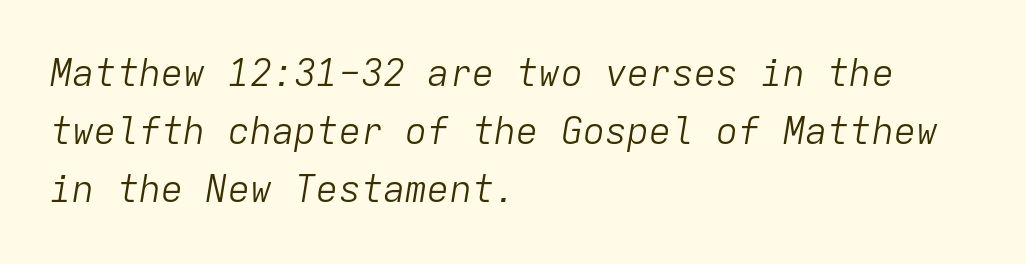
The image shows 37 px light type, italic (leaning right), monospaced; set left-aligned, normal line spacing (1.57x), normal letter spacing, not underlined; low stroke contrast and a medium x-height.
